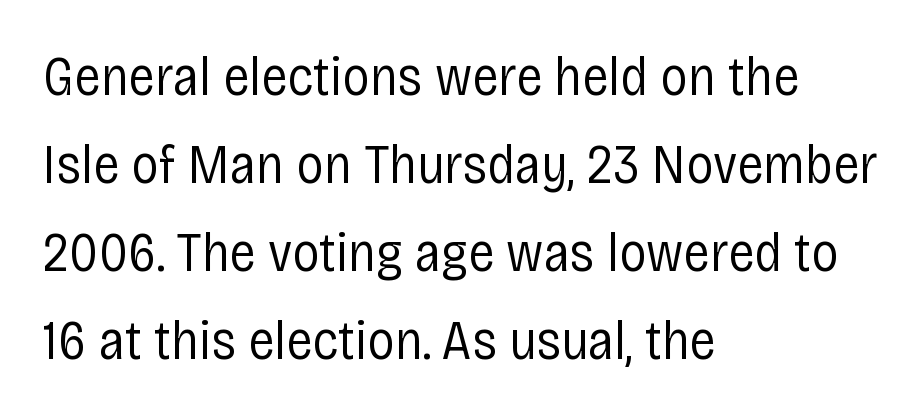
This sample has the flowing, uneven cadence of proportional lettering. Think standard paragraph weight, or any step lighter than that. A typesetter would mark this as roman, not italic. Quick note: interline space is typical. Each word holds together tightly as a unit, with standard inter-letter gaps.
